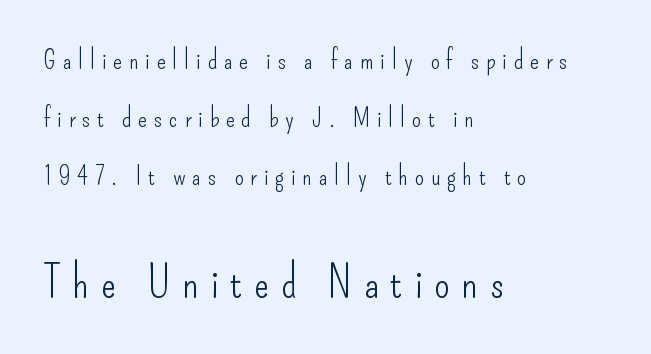
A typesetter would call this leading open, well beyond the default. Stroke terminals: plain, sans-serif. Anything drawn beneath the words? Only blank space. Compare the two chunks: the lower has the greater cap height. Is there any slant? The stems are plumb. The compositor pushed each line to the left boundary.
